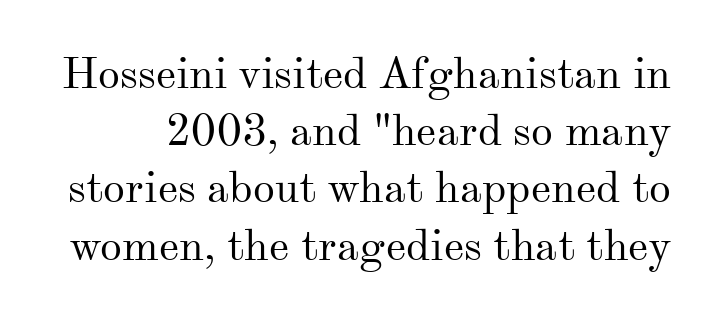
Rendered with straight, roman letterforms. Between one letter and the next there's only the usual sliver of space. Reading down the column, the eye jumps a familiar distance to each next line. The passage shown is typed in a proportional face where columns would drift.
